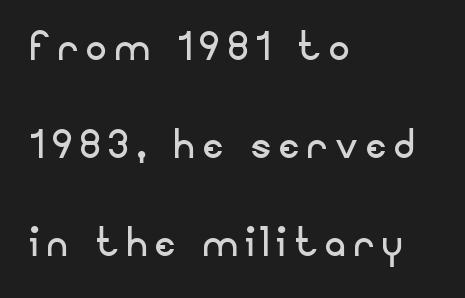
The image shows 51 px regular-weight sans-serif type, upright; set left-aligned, loose line spacing (1.92x), not underlined; low stroke contrast and a small x-height.
